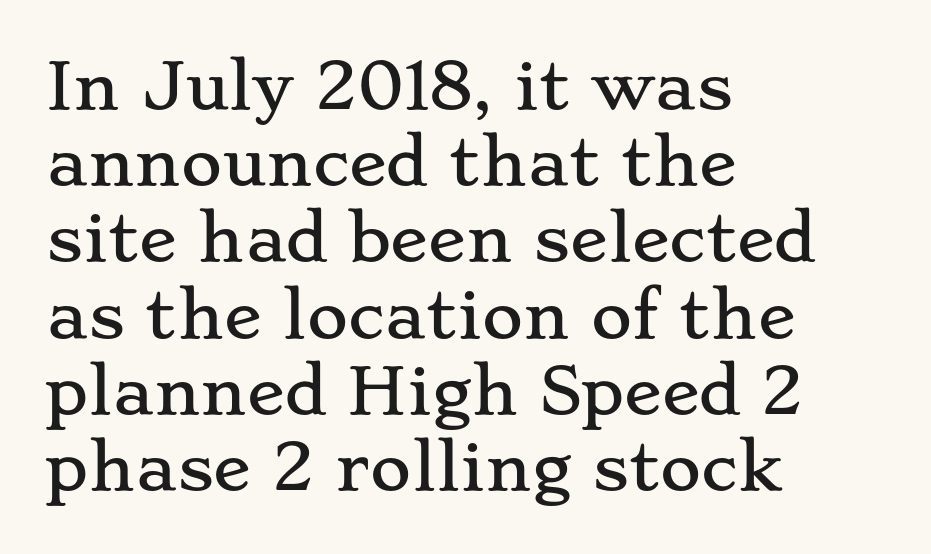
{"serif": "yes", "italic": "no", "width": "wide", "stroke_contrast": "low", "x_height": "small", "monospaced": "no", "underline": "no", "align": "left", "line_spacing_ratio": 1.21, "letter_spacing": "normal", "letter_spacing_em": 0.0, "glyph_px": 63}
